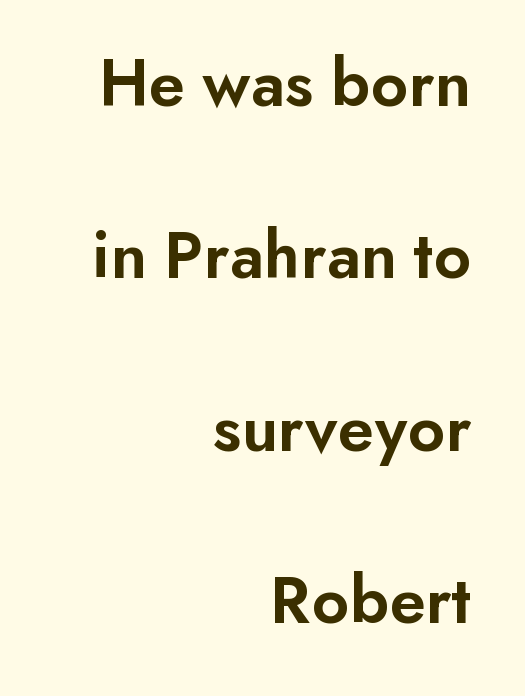
{"serif": "no", "italic": "no", "bold": "semi", "weight": "semibold", "width": "normal", "stroke_contrast": "low", "x_height": "small", "monospaced": "no", "underline": "no", "align": "right", "line_spacing": "loose", "line_spacing_ratio": 2.5, "letter_spacing": "normal", "letter_spacing_em": 0.0, "glyph_px": 69}
